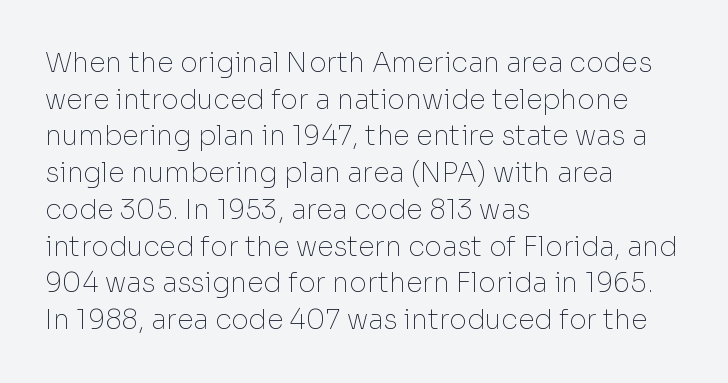
The image shows 27 px text type, upright; set left-aligned, normal line spacing (1.36x), normal letter spacing, not underlined.
